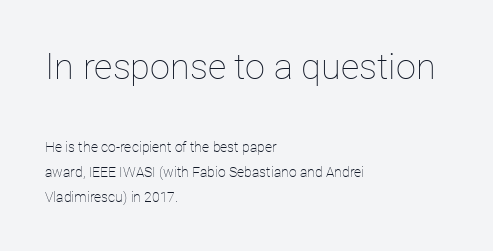
The image shows 36 px thin type, upright; set left-aligned, line spacing 1.8x, normal letter spacing, not underlined; the first (top) block is 2.57x larger; low stroke contrast and a medium x-height.
